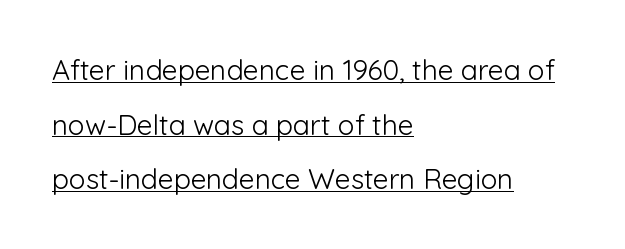
The image shows 28 px light sans-serif type, upright; set left-aligned, loose line spacing (1.95x), normal letter spacing, underlined; low stroke contrast and a medium x-height.
